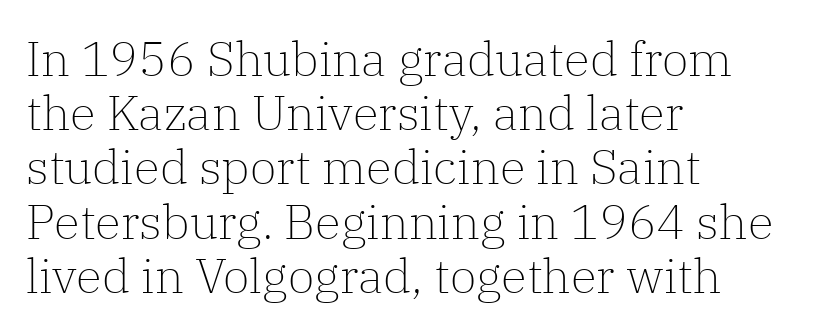
The space between consecutive lines is stingy. In terms of letterspacing, this is plain default setting. Nobody drew a line under any word here. Unlike a clean sans, this face finishes its strokes with serifs. It's the straight-up-and-down kind of type.
